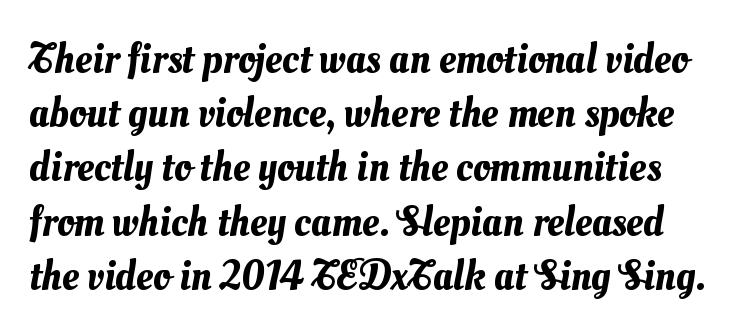
{"width": "normal", "stroke_contrast": "medium", "x_height": "small", "monospaced": "no", "underline": "no", "line_spacing": "normal", "line_spacing_ratio": 1.29, "letter_spacing": "normal", "letter_spacing_em": 0.0, "glyph_px": 42}
